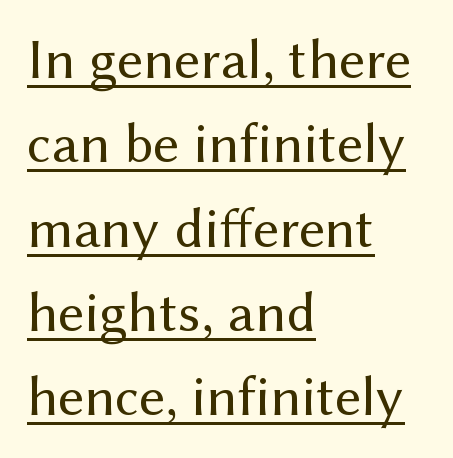
Q: Is the text bold? A: No.
Q: Is the text italic (slanted)? A: No, it is upright.
Q: Is the typeface a serif or a sans-serif typeface? A: Sans-serif.
Q: Is the text underlined? A: Yes.
Q: How is the paragraph aligned? A: Left-aligned.
Q: Is the spacing between letters normal or unusually wide? A: Normal.
Q: Is the spacing between lines tight, normal or loose? A: Normal.
Q: Width (condensed, normal, or wide)? A: Normal.
Q: Stroke contrast? A: Medium.
Q: x-height? A: Medium.
Q: Monospaced? A: No.
